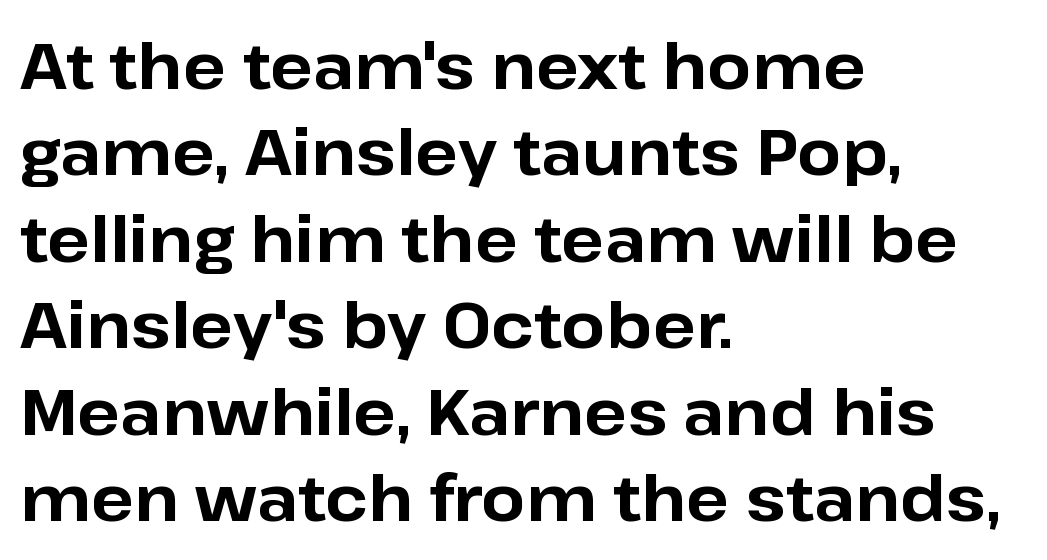
The image shows 64 px bold sans-serif type, upright; set left-aligned, normal line spacing (1.35x), normal letter spacing, not underlined; low stroke contrast and a medium x-height.
